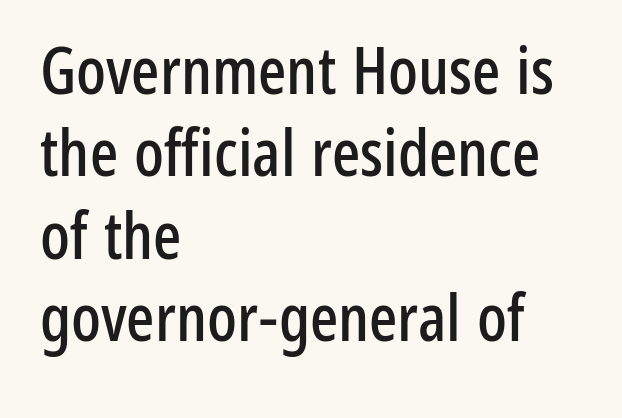
{"serif": "no", "italic": "no", "width": "condensed", "stroke_contrast": "low", "x_height": "medium", "monospaced": "no", "underline": "no", "align": "left", "line_spacing": "normal", "line_spacing_ratio": 1.25, "letter_spacing": "normal", "letter_spacing_em": 0.0, "glyph_px": 66}
